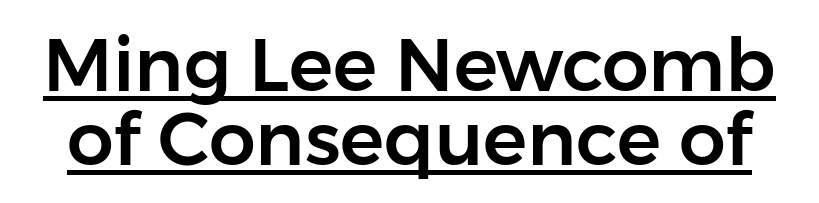
{"serif": "no", "italic": "no", "width": "normal", "stroke_contrast": "low", "x_height": "medium", "monospaced": "no", "underline": "yes", "line_spacing": "tight", "line_spacing_ratio": 1.0, "letter_spacing": "normal", "letter_spacing_em": 0.0, "glyph_px": 74}
